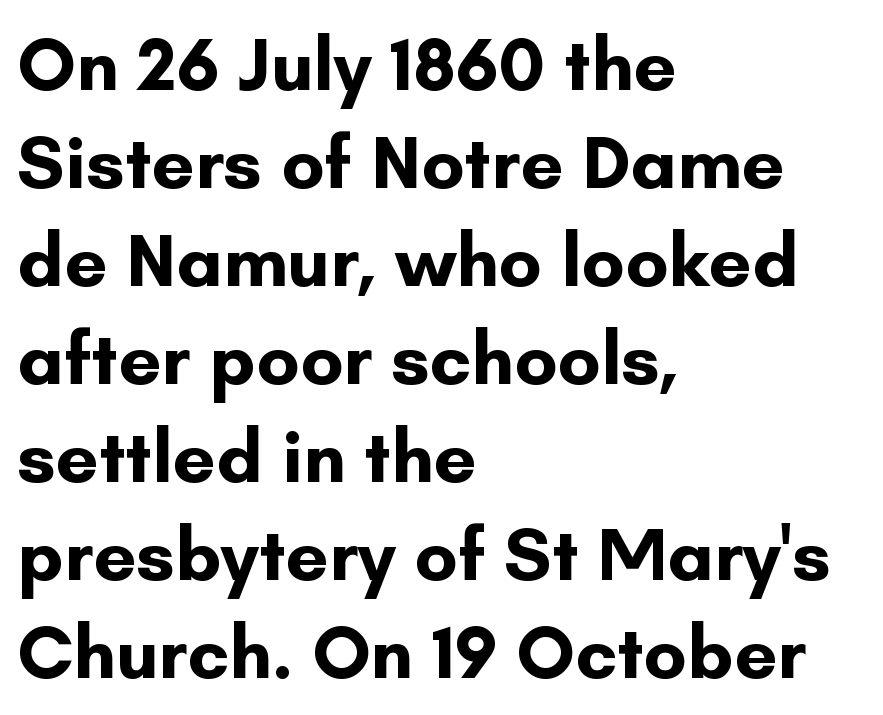
{"serif": "no", "italic": "no", "bold": "yes", "weight": "bold", "width": "normal", "stroke_contrast": "low", "x_height": "small", "monospaced": "no", "underline": "no", "align": "left", "line_spacing": "normal", "line_spacing_ratio": 1.29, "letter_spacing": "normal", "letter_spacing_em": 0.0, "glyph_px": 76}
